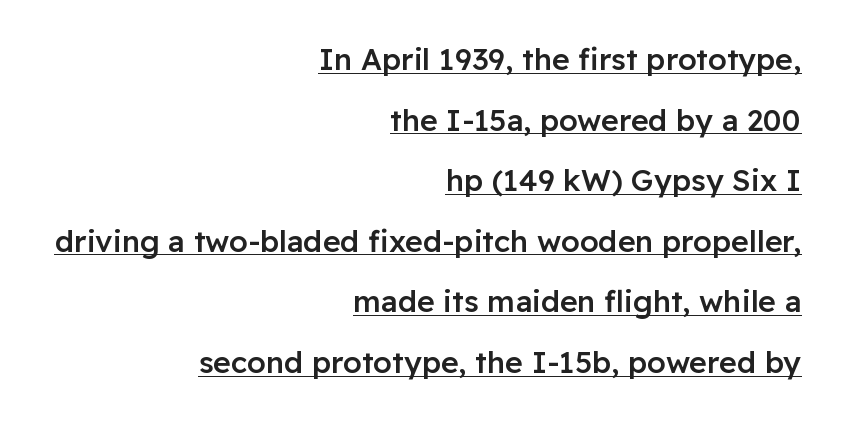
This is roman type, the default non-slanted kind. Looks like regular typesetting: each glyph gets only the width it needs. Students, this is semibold: more ink than regular, less than bold. Honestly, the letter spacing is just normal — you wouldn't notice it. The ragged edge is on the left, which tells us the setting is flush right. Grotesque or geometric, the face here clearly has no serifs.
